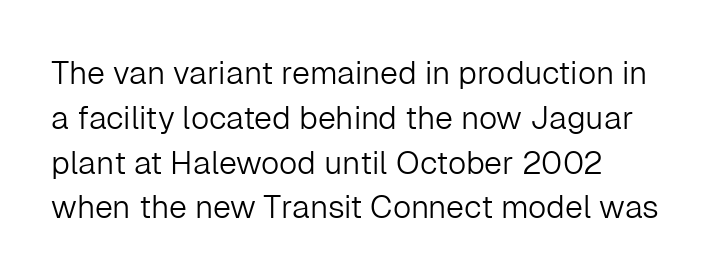
The image shows 32 px light sans-serif type, upright; set normal line spacing (1.4x), normal letter spacing, not underlined; low stroke contrast and a medium x-height.
